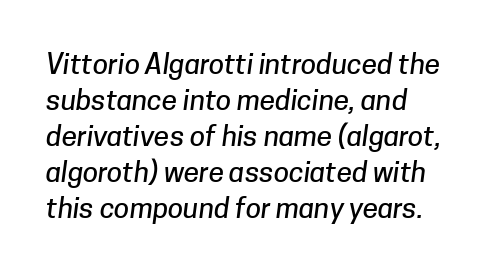
Q: Is the typeface a serif or a sans-serif typeface? A: Sans-serif.
Q: Is the text underlined? A: No.
Q: Is the spacing between letters normal or unusually wide? A: Normal.
Q: Is the spacing between lines tight, normal or loose? A: Normal.
Q: Width (condensed, normal, or wide)? A: Normal.
Q: Stroke contrast? A: Low.
Q: x-height? A: Medium.
Q: Monospaced? A: No.
